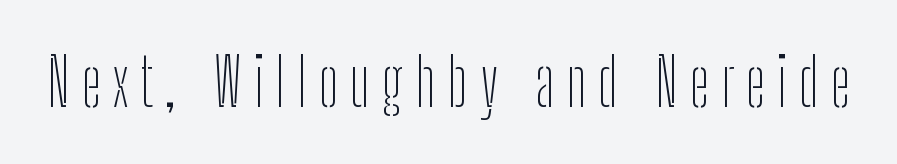
The image shows 66 px thin, condensed sans-serif type, upright; set not underlined; low stroke contrast and a medium x-height.
